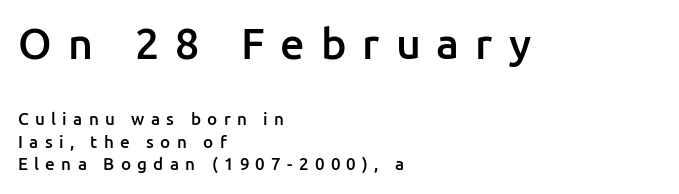
Block one is the big one; block two sits smaller underneath. You could not count columns in this text — the font is proportionally spaced. Baseline-to-baseline distance is the conventional proportion of letter height. A fair bit of extra ink — the face is semibold, not bold.
